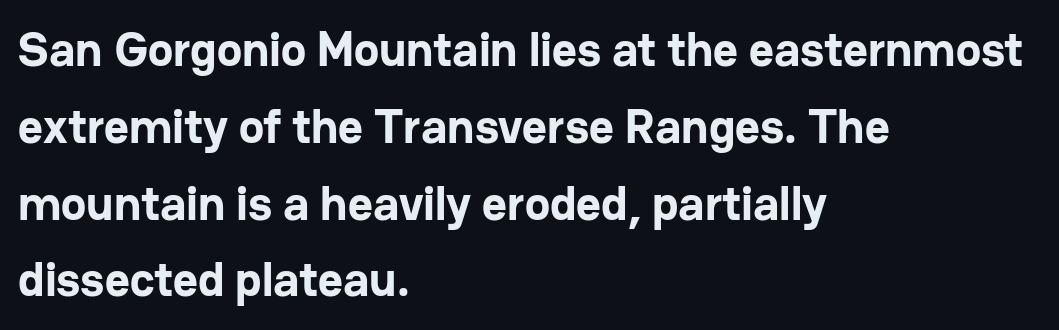
Q: Is the text bold? A: Yes.
Q: Is the text italic (slanted)? A: No, it is upright.
Q: Is the typeface a serif or a sans-serif typeface? A: Sans-serif.
Q: Is the text underlined? A: No.
Q: How is the paragraph aligned? A: Left-aligned.
Q: Is the spacing between letters normal or unusually wide? A: Normal.
Q: Is the spacing between lines tight, normal or loose? A: Normal.
Q: Width (condensed, normal, or wide)? A: Normal.
Q: Stroke contrast? A: Low.
Q: x-height? A: Medium.
Q: Monospaced? A: No.
